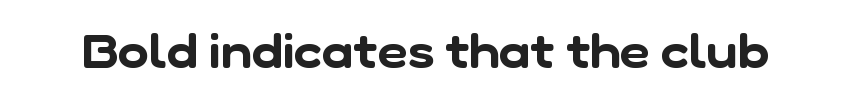
The line texture is even and compact thanks to regular tracking. Honestly, there is no underline to notice here at all. In terms of letterform style, serifs are entirely absent. Proportional: the letters do not fall into vertical columns.
